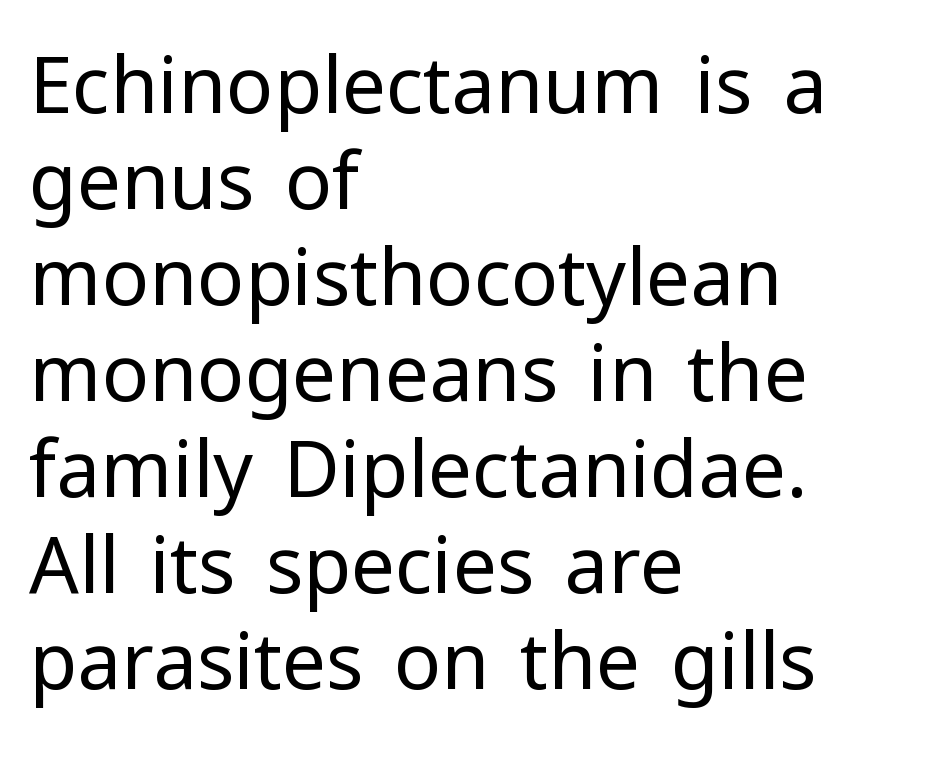
The image shows 78 px regular-weight sans-serif type, upright; set left-aligned, line spacing 1.23x, normal letter spacing, not underlined; low stroke contrast and a medium x-height.
